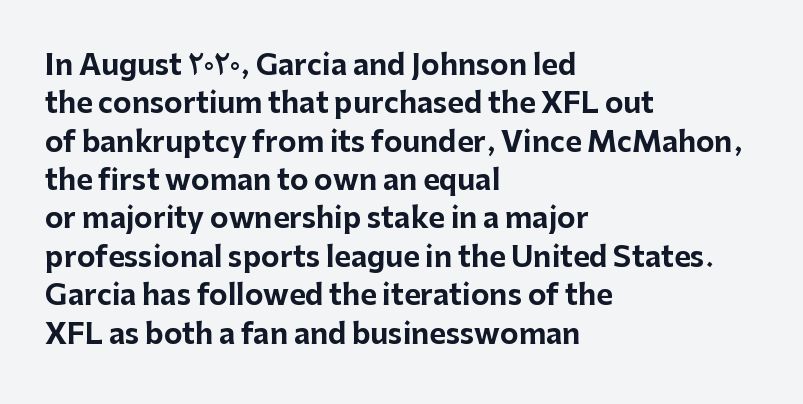
The sample has been set heavy, in full bold. Regarding leading, the lines here are spaced in the standard way. Posture: straight, roman, zero tilt. Line beginnings align vertically; line endings do not. Characters follow at the spacing the type designer built in. Underlining? Definitely not there.
